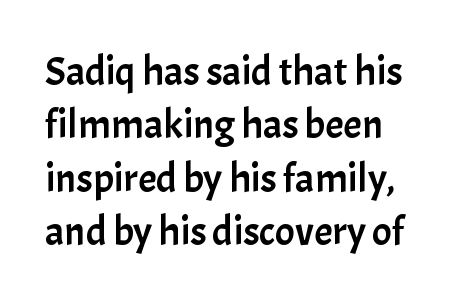
The image shows 41 px sans-serif type, upright; set normal line spacing (1.3x), normal letter spacing, not underlined; low stroke contrast and a medium x-height.
